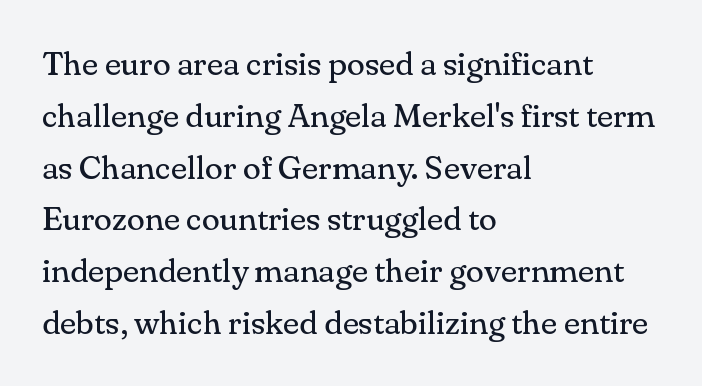
The face used here is rendered with its standard letterfit. A normal amount of white space separates one row of letters from the next. Proportional: the letters do not fall into vertical columns. The axis of the letterforms is exactly vertical. The space beneath each line is pristine and unruled.
